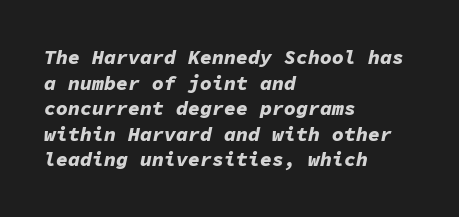
{"italic": "yes", "lean": "right", "slant_degrees": 11, "bold": "yes", "underline": "no", "align": "left", "line_spacing": "normal", "line_spacing_ratio": 1.28, "letter_spacing": "normal", "letter_spacing_em": 0.0, "glyph_px": 20}
